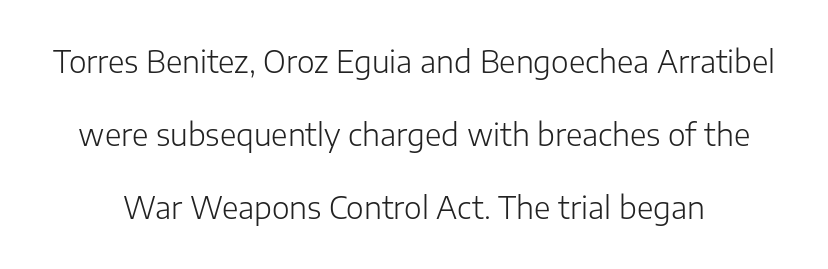
The image shows 30 px light sans-serif type, upright; set loose line spacing (2.44x), normal letter spacing, not underlined; low stroke contrast and a medium x-height.
